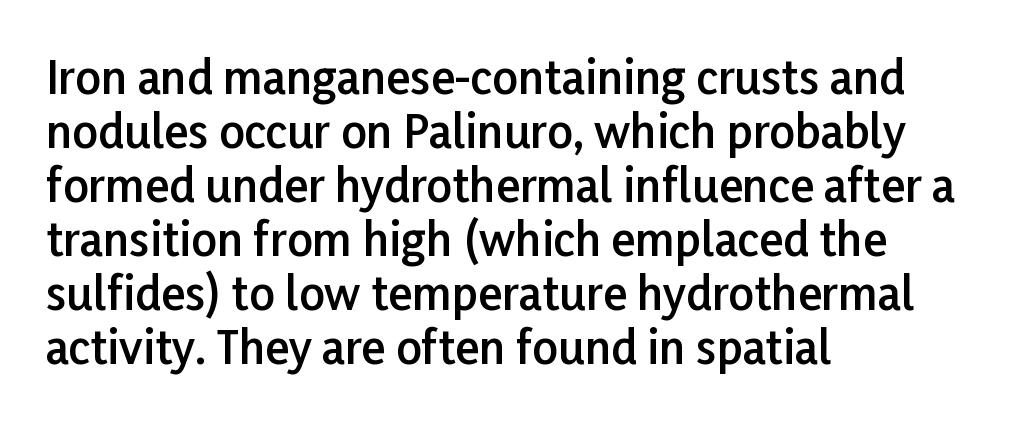
{"serif": "no", "italic": "no", "bold": "semi", "weight": "semibold", "width": "normal", "stroke_contrast": "low", "x_height": "medium", "monospaced": "no", "underline": "no", "align": "left", "line_spacing_ratio": 1.2, "letter_spacing": "normal", "letter_spacing_em": 0.0, "glyph_px": 45}
